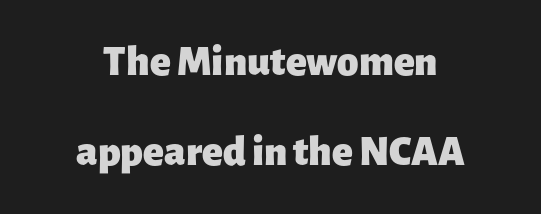
{"serif": "no", "italic": "no", "bold": "yes", "weight": "heavy", "width": "normal", "stroke_contrast": "low", "x_height": "medium", "monospaced": "no", "underline": "no", "align": "center", "line_spacing": "loose", "line_spacing_ratio": 2.09, "letter_spacing": "normal", "letter_spacing_em": 0.0, "glyph_px": 43}
